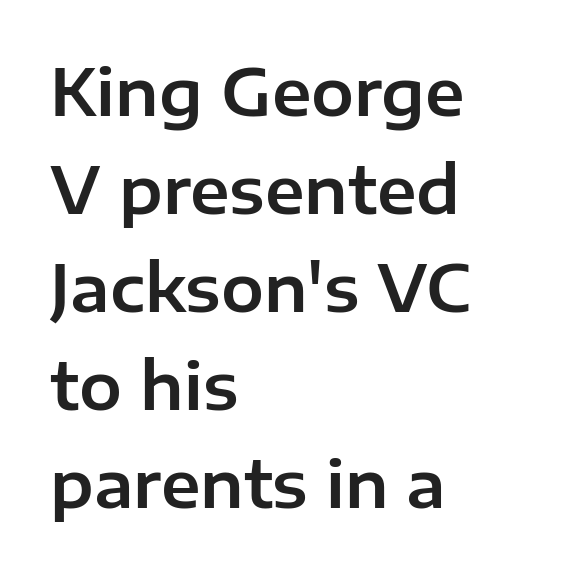
Underlining? Definitely not there. Tracking here is standard; glyphs follow each other at the usual distance. Each letter keeps its own natural width here, so spacing adapts to shape. Style check: upright.
